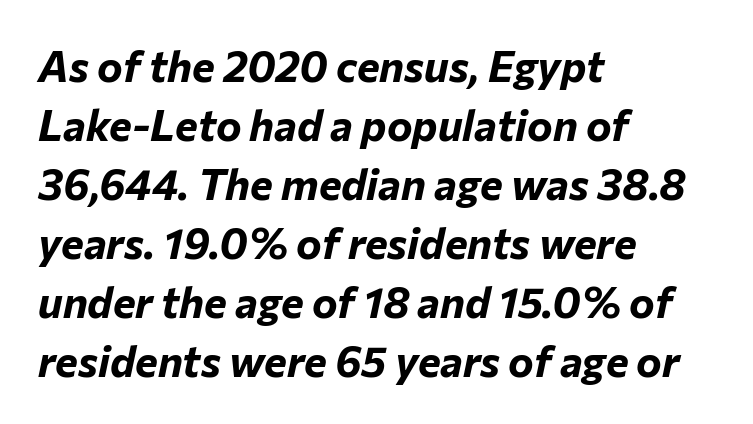
Q: Is the text bold? A: Yes.
Q: Is the text italic (slanted)? A: Yes, it leans right by about 12 degrees.
Q: Is the text underlined? A: No.
Q: How is the paragraph aligned? A: Left-aligned.
Q: Is the spacing between letters normal or unusually wide? A: Normal.
Q: Is the spacing between lines tight, normal or loose? A: Normal.
Q: Width (condensed, normal, or wide)? A: Normal.
Q: Stroke contrast? A: Low.
Q: x-height? A: Medium.
Q: Monospaced? A: No.
